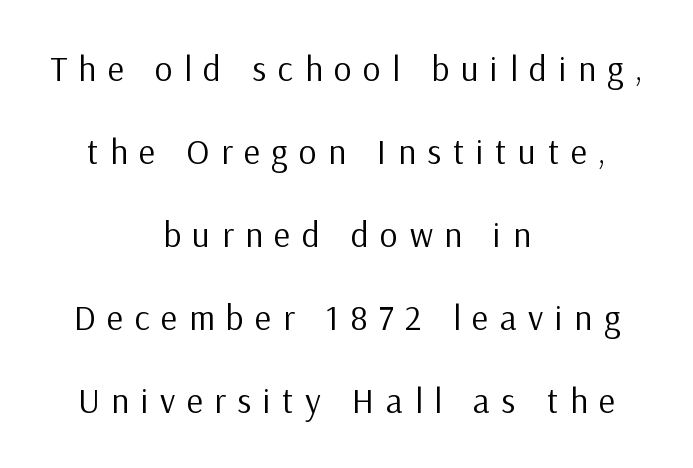
Notice the wide empty band between every row — that's loose leading. Check where the strokes stop: nothing finishes them off — pure sans. The typesetter chose a symmetrical, centered arrangement here. Stems here are at most as thick as an everyday book face.
